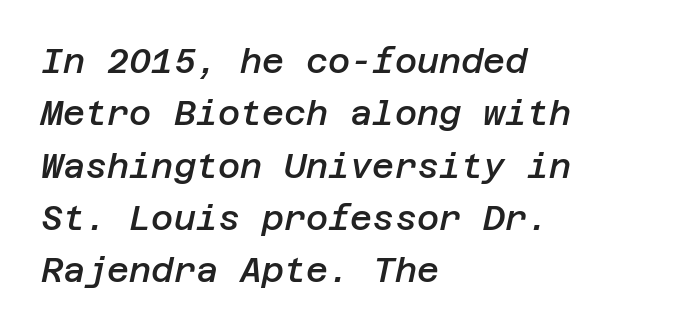
{"italic": "yes", "lean": "right", "slant_degrees": 12, "bold": "semi", "weight": "semibold", "width": "normal", "stroke_contrast": "low", "x_height": "large", "underline": "no", "align": "left", "line_spacing": "normal", "line_spacing_ratio": 1.54, "letter_spacing": "normal", "letter_spacing_em": 0.0, "glyph_px": 34}
